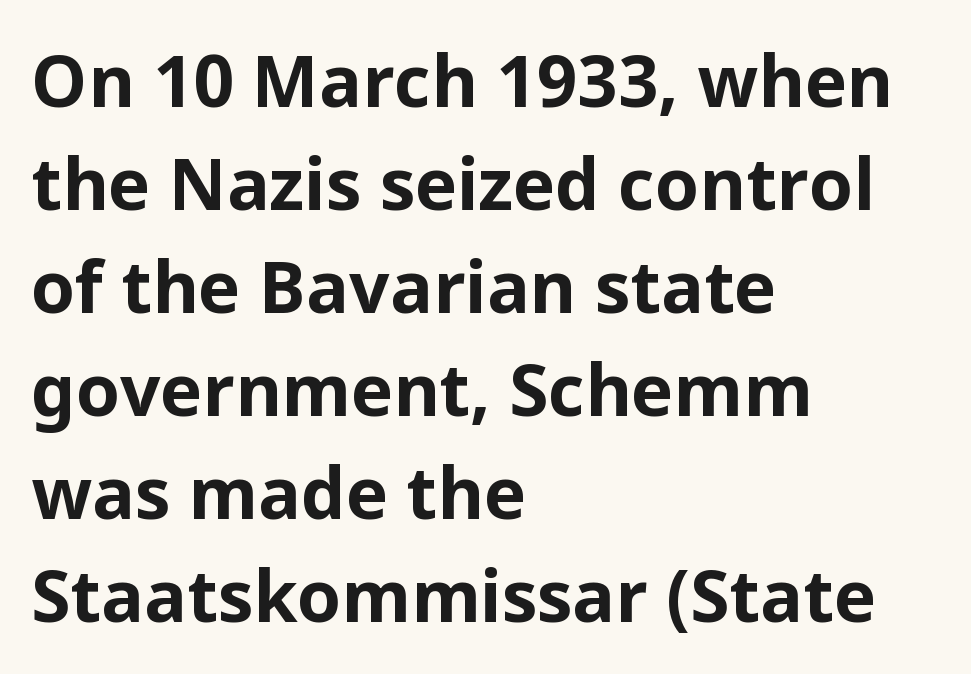
Q: Is the text bold? A: Yes.
Q: Is the text italic (slanted)? A: No, it is upright.
Q: Is the typeface a serif or a sans-serif typeface? A: Sans-serif.
Q: Is the text underlined? A: No.
Q: How is the paragraph aligned? A: Left-aligned.
Q: Is the spacing between letters normal or unusually wide? A: Normal.
Q: Is the spacing between lines tight, normal or loose? A: Normal.
Q: Width (condensed, normal, or wide)? A: Normal.
Q: Stroke contrast? A: Low.
Q: x-height? A: Medium.
Q: Monospaced? A: No.
